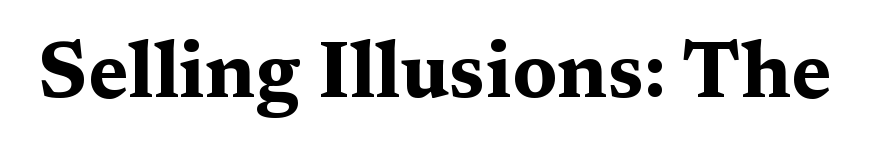
Look at the stroke-to-counter ratio: heavy, a bold. Check under the words: just untouched page. The type family on display is of the serif kind. Note the varied advance widths — an 'i' is clearly narrower than an 'm'.
